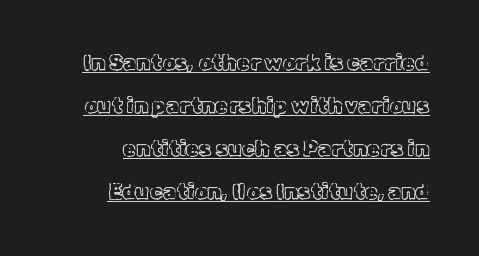
The image shows 21 px text type, upright; set right-aligned, loose line spacing (2.05x), normal letter spacing, underlined.
